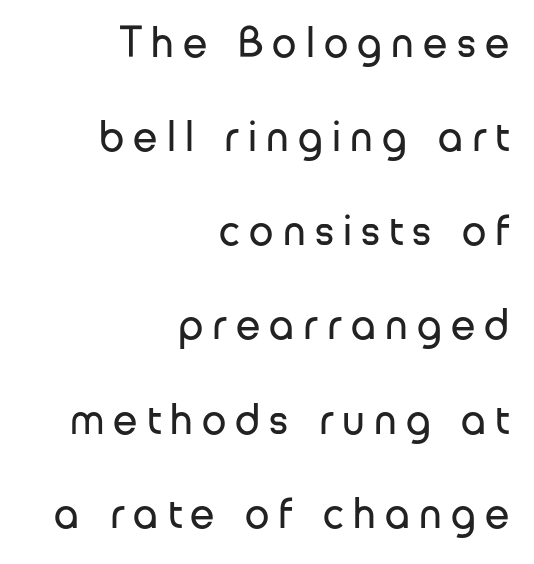
{"serif": "no", "italic": "no", "bold": "no", "weight": "regular", "width": "normal", "stroke_contrast": "low", "x_height": "medium", "monospaced": "no", "underline": "no", "align": "right", "line_spacing": "loose", "line_spacing_ratio": 2.14, "letter_spacing": "wide", "letter_spacing_em": 0.21, "glyph_px": 44}
